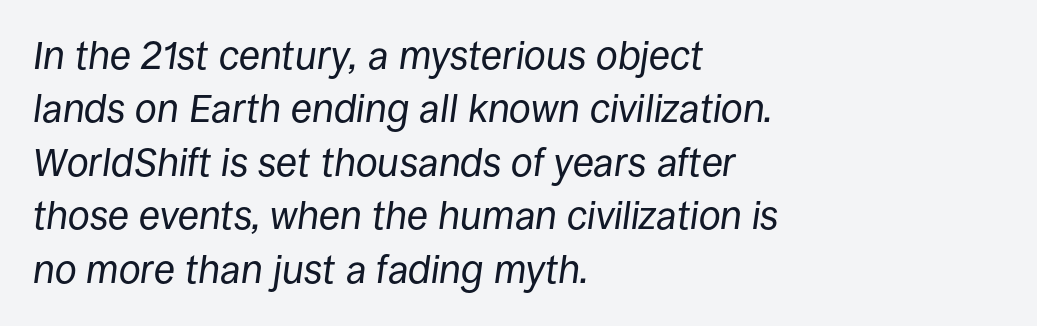
Q: Is the text bold? A: No.
Q: Is the text italic (slanted)? A: Yes, it leans right by about 8 degrees.
Q: Is the text underlined? A: No.
Q: How is the paragraph aligned? A: Left-aligned.
Q: Is the spacing between letters normal or unusually wide? A: Normal.
Q: Is the spacing between lines tight, normal or loose? A: Normal.
Q: Width (condensed, normal, or wide)? A: Normal.
Q: Stroke contrast? A: Low.
Q: x-height? A: Large.
Q: Monospaced? A: No.
